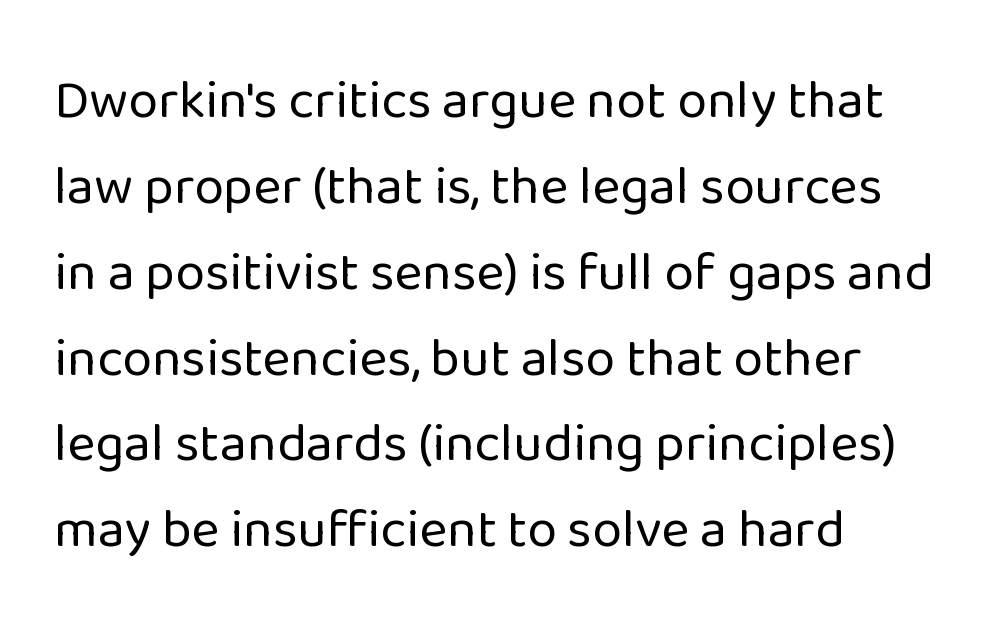
Q: Is the text bold? A: No.
Q: Is the text italic (slanted)? A: No, it is upright.
Q: Is the typeface a serif or a sans-serif typeface? A: Sans-serif.
Q: Is the text underlined? A: No.
Q: How is the paragraph aligned? A: Left-aligned.
Q: Is the spacing between letters normal or unusually wide? A: Normal.
Q: Is the spacing between lines tight, normal or loose? A: Normal.
Q: Width (condensed, normal, or wide)? A: Normal.
Q: Stroke contrast? A: Low.
Q: x-height? A: Medium.
Q: Monospaced? A: No.
